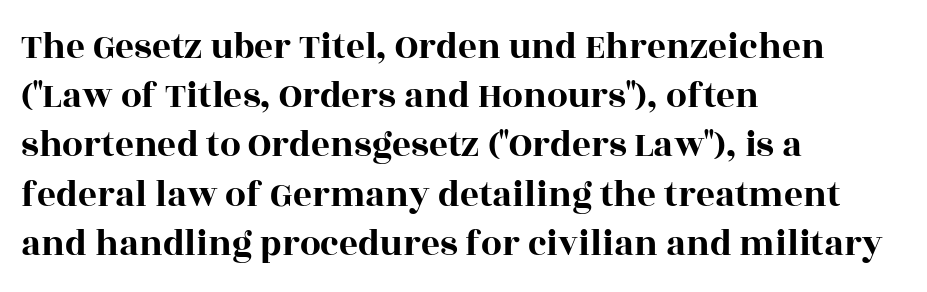
The image shows 37 px wide serif type, upright; set left-aligned, normal line spacing (1.33x), normal letter spacing, not underlined; a large x-height.
